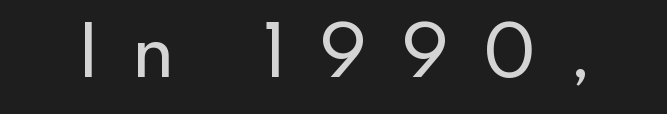
Only glyphs here, with clear space below each row. This sample has the flowing, uneven cadence of proportional lettering. How are the letters spaced? Widely, with obvious added tracking. The letters stand straight up with perfectly vertical stems.
